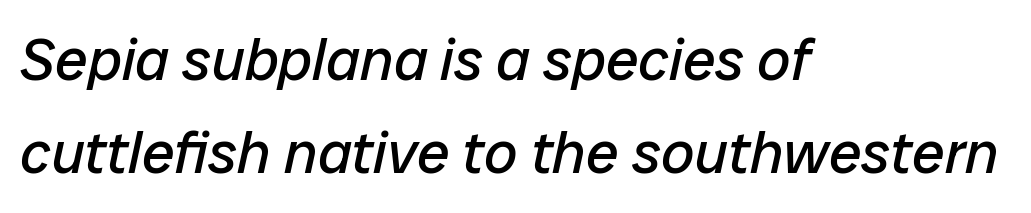
Tracking value appears to be zero — textbook default spacing. A typesetter would call this proportional, since set widths differ per character. Bold? No — there's no thickening of the strokes. What's the leading like? Ordinary, nothing unusual.
